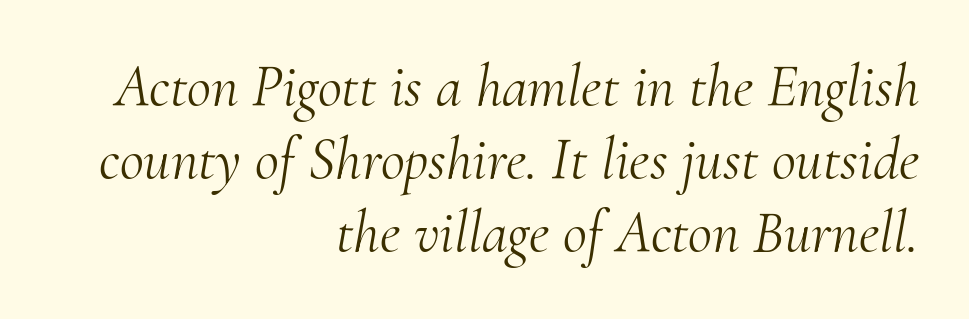
The weight tops out at a normal text grade. Has an underline been added? It has not. You could not count columns in this text — the font is proportionally spaced. Tracking here is standard; glyphs follow each other at the usual distance.
